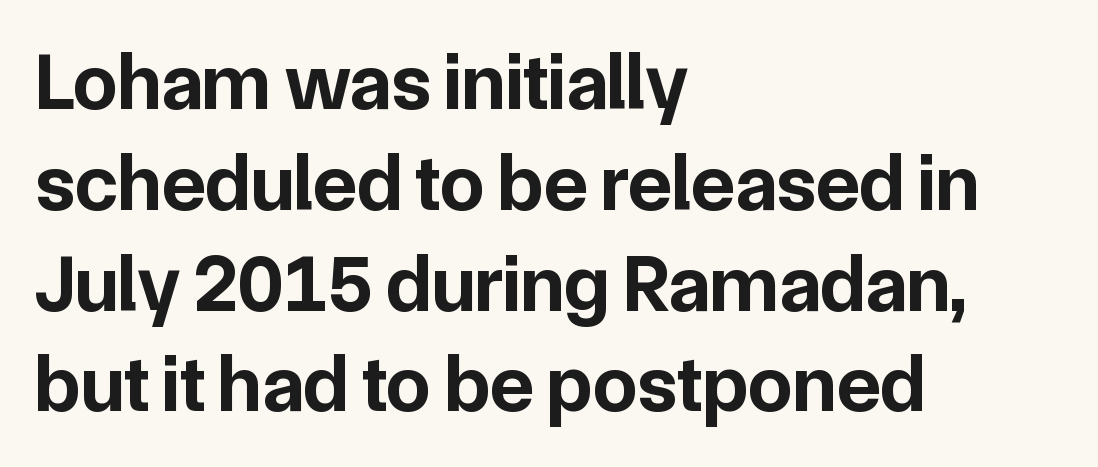
The image shows 80 px bold sans-serif type, upright; set left-aligned, normal line spacing (1.26x), normal letter spacing, not underlined; low stroke contrast and a medium x-height.
